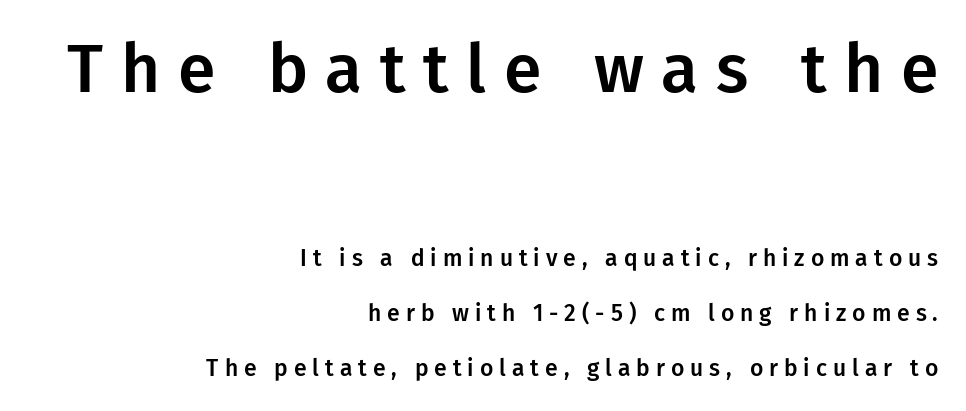
{"serif": "no", "italic": "no", "width": "normal", "stroke_contrast": "low", "x_height": "medium", "monospaced": "no", "underline": "no", "align": "right", "line_spacing": "loose", "line_spacing_ratio": 2.38, "letter_spacing": "wide", "letter_spacing_em": 0.26, "larger_block": "first", "size_ratio": 2.96, "glyph_px": 68}
